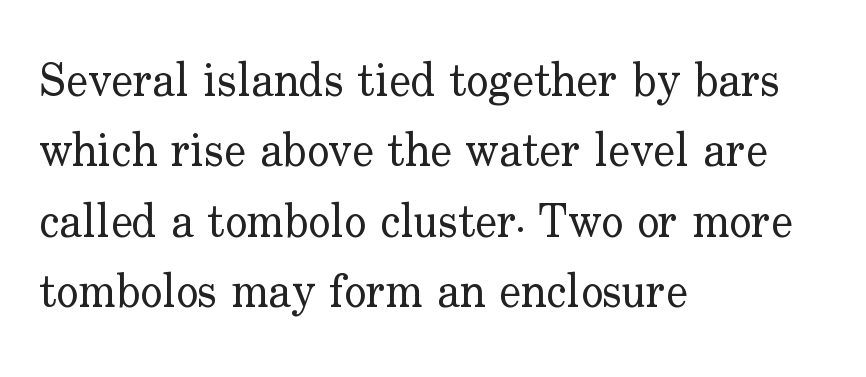
Q: Is the text bold? A: No.
Q: Is the text italic (slanted)? A: No, it is upright.
Q: Is the typeface a serif or a sans-serif typeface? A: Serif.
Q: Is the text underlined? A: No.
Q: How is the paragraph aligned? A: Left-aligned.
Q: Is the spacing between letters normal or unusually wide? A: Normal.
Q: Is the spacing between lines tight, normal or loose? A: Normal.
Q: Width (condensed, normal, or wide)? A: Normal.
Q: Stroke contrast? A: Low.
Q: x-height? A: Small.
Q: Monospaced? A: No.
